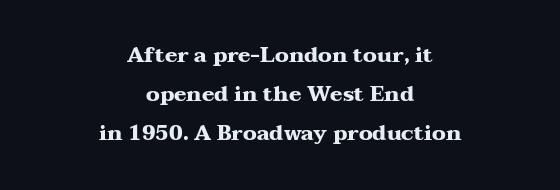
{"italic": "no", "bold": "yes", "underline": "no", "align": "center", "line_spacing_ratio": 1.86, "letter_spacing": "normal", "letter_spacing_em": 0.0, "glyph_px": 21}
